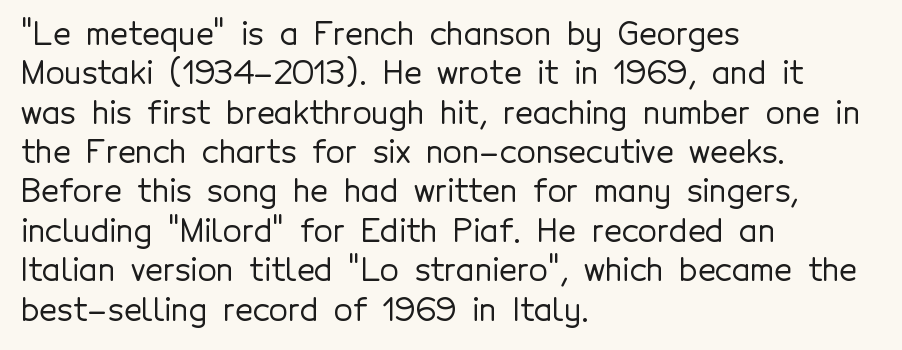
Reading down the block, your eye returns to a fixed left position each line. Each new line begins a customary step beneath the previous one. This sample uses an upright cut, with every glyph sitting square on the baseline. Clear beneath every line of the passage. Grotesque or geometric, the face here clearly has no serifs.
